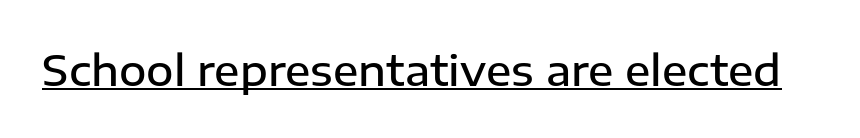
You could not count columns in this text — the font is proportionally spaced. Look at the bottom of the vertical strokes: they stop flat, with no serifs. Does the lettering tilt? It doesn't — this is upright. The sample's only ornament is a line tracing under the words. There is no visible air inserted between adjacent glyphs.
